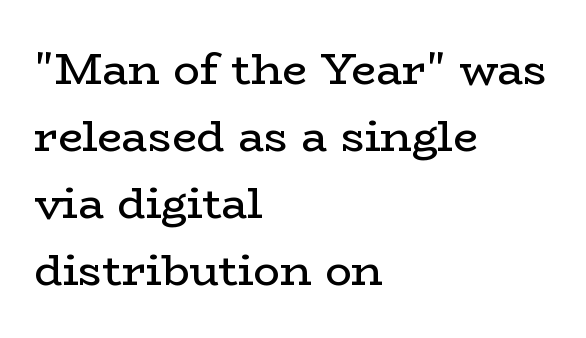
{"serif": "yes", "italic": "no", "bold": "no", "weight": "regular", "width": "wide", "stroke_contrast": "low", "x_height": "medium", "monospaced": "no", "underline": "no", "align": "left", "line_spacing": "normal", "line_spacing_ratio": 1.52, "letter_spacing": "normal", "letter_spacing_em": 0.0, "glyph_px": 44}
